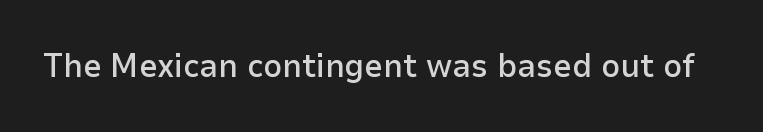
The image shows 33 px semibold sans-serif type, upright; set normal letter spacing, not underlined; low stroke contrast and a medium x-height.
